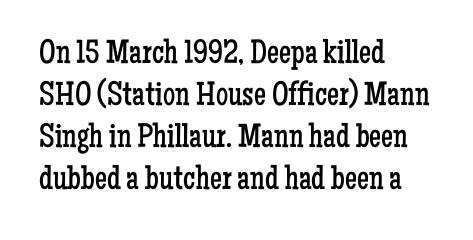
Q: Is the text bold? A: No.
Q: Is the text italic (slanted)? A: No, it is upright.
Q: Is the typeface a serif or a sans-serif typeface? A: Serif.
Q: Is the text underlined? A: No.
Q: How is the paragraph aligned? A: Left-aligned.
Q: Is the spacing between letters normal or unusually wide? A: Normal.
Q: Width (condensed, normal, or wide)? A: Condensed.
Q: Stroke contrast? A: Low.
Q: x-height? A: Medium.
Q: Monospaced? A: No.
